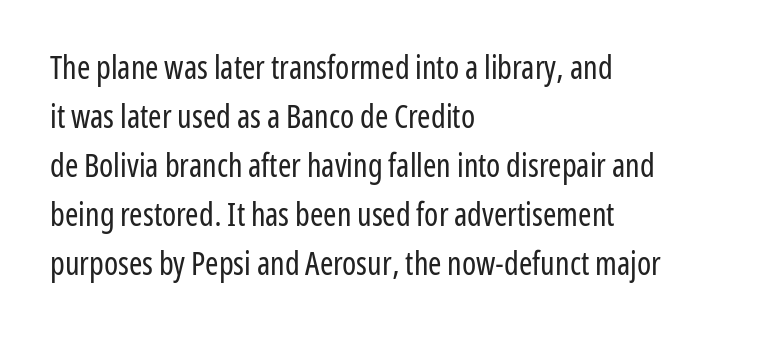
Q: Is the text bold? A: No.
Q: Is the text italic (slanted)? A: No, it is upright.
Q: Is the typeface a serif or a sans-serif typeface? A: Sans-serif.
Q: Is the text underlined? A: No.
Q: How is the paragraph aligned? A: Left-aligned.
Q: Is the spacing between letters normal or unusually wide? A: Normal.
Q: Is the spacing between lines tight, normal or loose? A: Normal.
Q: Width (condensed, normal, or wide)? A: Condensed.
Q: Stroke contrast? A: Low.
Q: x-height? A: Medium.
Q: Monospaced? A: No.
